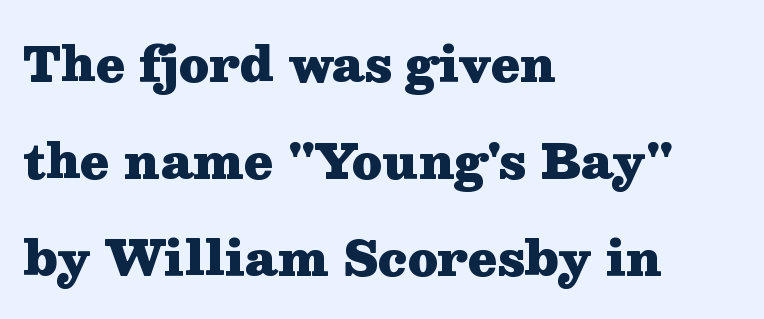
The image shows 47 px heavy, wide serif type, upright; set left-aligned, loose line spacing (2.06x), normal letter spacing, not underlined; medium stroke contrast and a medium x-height.
